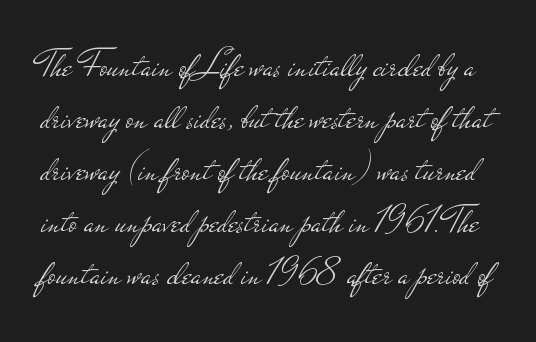
The letters carry no serifs — their stems end cleanly without finishing strokes. Each letter keeps its own natural width here, so spacing adapts to shape. Does extra space separate the letters? No, they use regular spacing. Unmarked baselines from the first word to the last. Quick note: interline space is typical.
